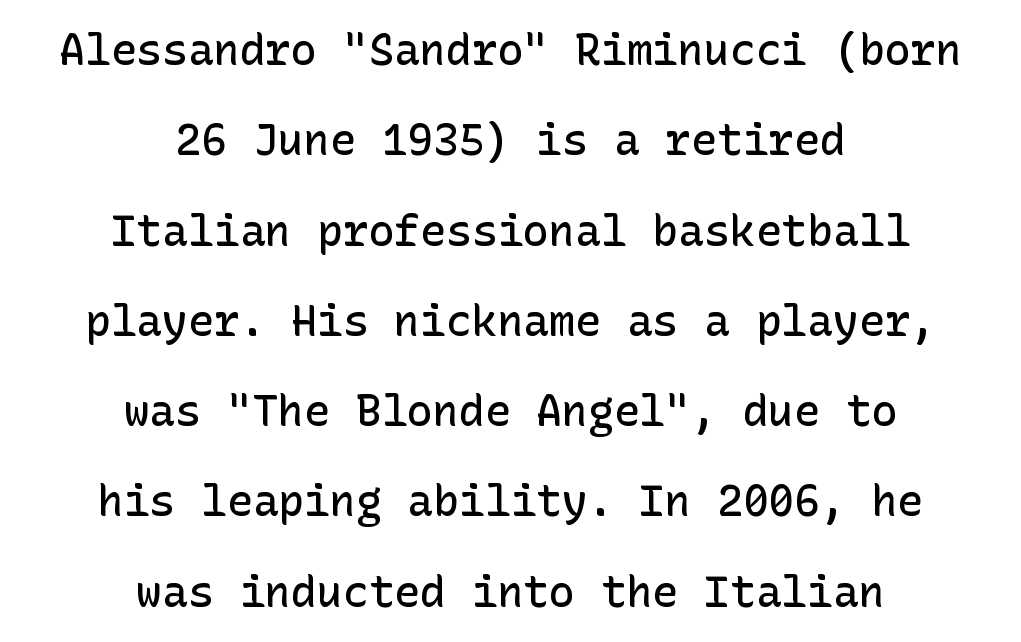
Q: Is the text bold? A: Semi-bold.
Q: Is the text italic (slanted)? A: No, it is upright.
Q: Is the typeface a serif or a sans-serif typeface? A: Sans-serif.
Q: Is the text underlined? A: No.
Q: How is the paragraph aligned? A: Centered.
Q: Is the spacing between letters normal or unusually wide? A: Normal.
Q: Is the spacing between lines tight, normal or loose? A: Loose.
Q: Width (condensed, normal, or wide)? A: Normal.
Q: Stroke contrast? A: Low.
Q: x-height? A: Medium.
